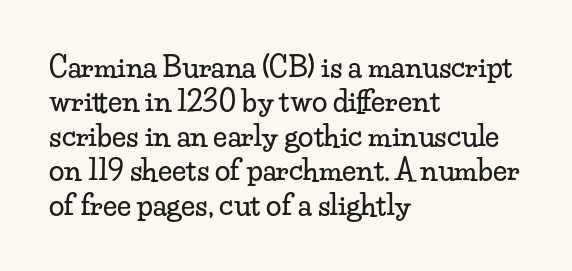
The image shows 28 px wide serif type, upright; set left-aligned, line spacing 1.23x, normal letter spacing, not underlined; low stroke contrast and a small x-height.
